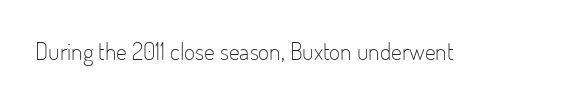
Only glyphs here, with clear space below each row. Notice how the stems are strictly vertical — no italics here. Between one letter and the next there's only the usual sliver of space. Is this a heavy cut? Hardly; it is regular or lighter.
